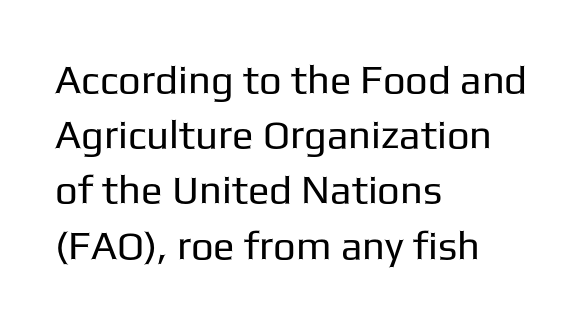
The image shows 40 px regular-weight sans-serif type, upright; set left-aligned, normal line spacing (1.38x), normal letter spacing, not underlined; low stroke contrast and a medium x-height.
